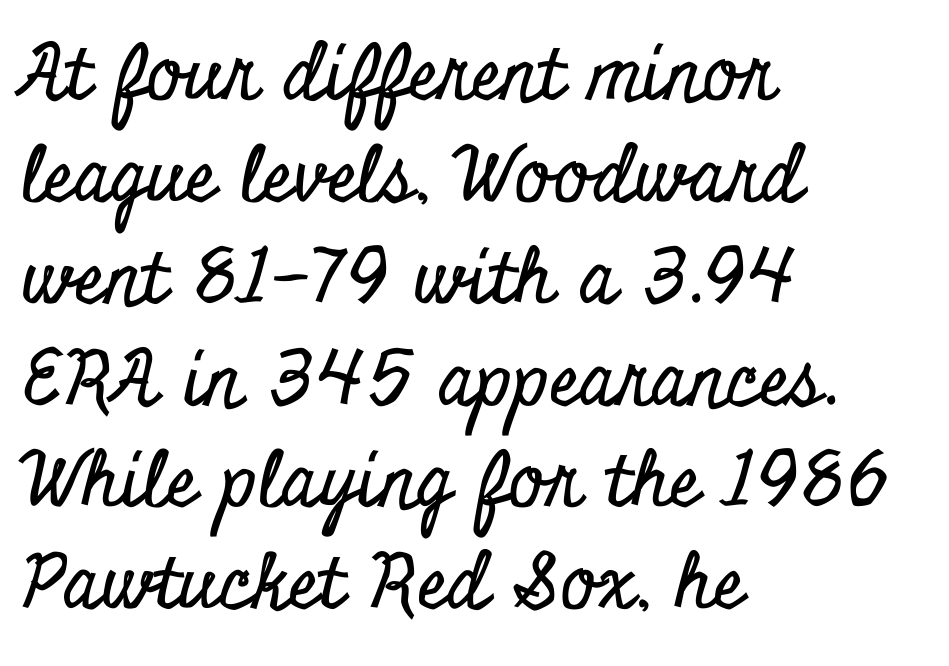
The rows are spaced the way most documents space them. Compared with a centered layout, this one pins lines to the left instead. Character widths vary here, with narrow letters taking less room than wide ones. Each word holds together tightly as a unit, with standard inter-letter gaps.
